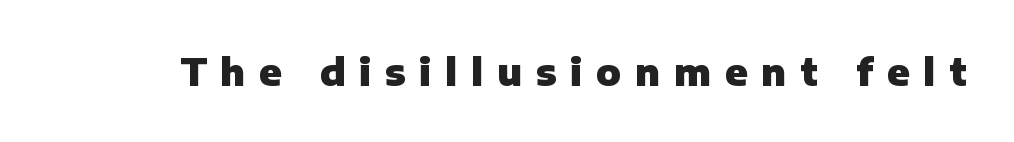
{"serif": "no", "italic": "no", "bold": "yes", "weight": "heavy", "width": "normal", "stroke_contrast": "low", "x_height": "medium", "monospaced": "no", "underline": "no", "letter_spacing": "wide", "letter_spacing_em": 0.37, "glyph_px": 37}
